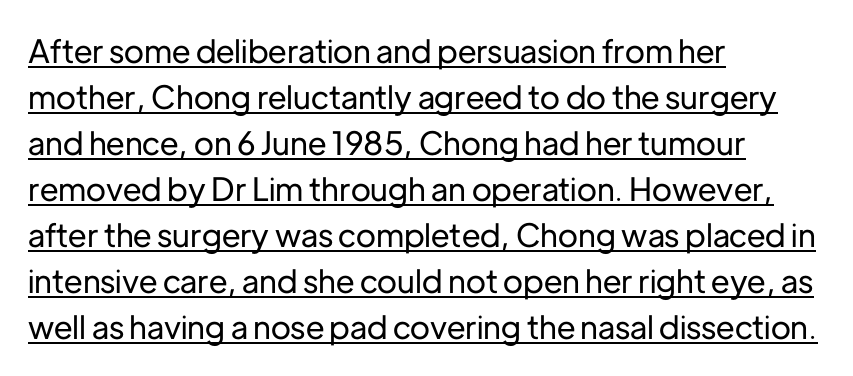
Q: Is the text italic (slanted)? A: No, it is upright.
Q: Is the typeface a serif or a sans-serif typeface? A: Sans-serif.
Q: Is the text underlined? A: Yes.
Q: How is the paragraph aligned? A: Left-aligned.
Q: Is the spacing between letters normal or unusually wide? A: Normal.
Q: Is the spacing between lines tight, normal or loose? A: Normal.
Q: Width (condensed, normal, or wide)? A: Normal.
Q: Stroke contrast? A: Low.
Q: x-height? A: Medium.
Q: Monospaced? A: No.
